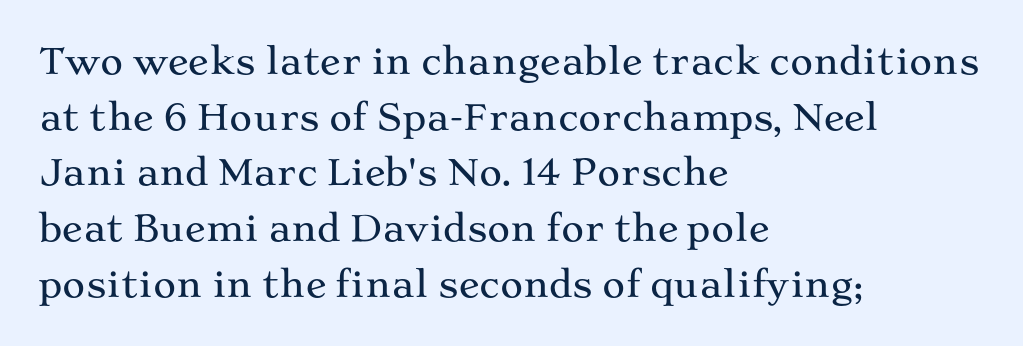
Q: Is the text italic (slanted)? A: No, it is upright.
Q: Is the typeface a serif or a sans-serif typeface? A: Serif.
Q: Is the text underlined? A: No.
Q: How is the paragraph aligned? A: Left-aligned.
Q: Is the spacing between letters normal or unusually wide? A: Normal.
Q: Is the spacing between lines tight, normal or loose? A: Normal.
Q: Width (condensed, normal, or wide)? A: Wide.
Q: Stroke contrast? A: Medium.
Q: x-height? A: Medium.
Q: Monospaced? A: No.
